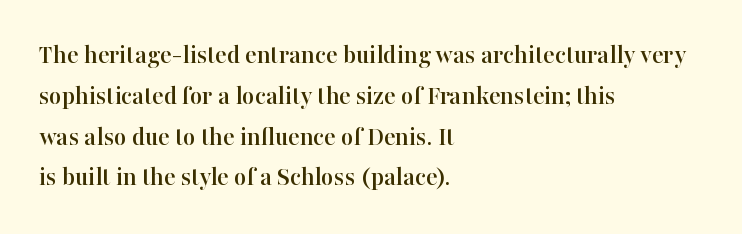
{"italic": "no", "underline": "no", "align": "left", "line_spacing": "normal", "line_spacing_ratio": 1.51, "letter_spacing": "normal", "letter_spacing_em": 0.0, "glyph_px": 27}
